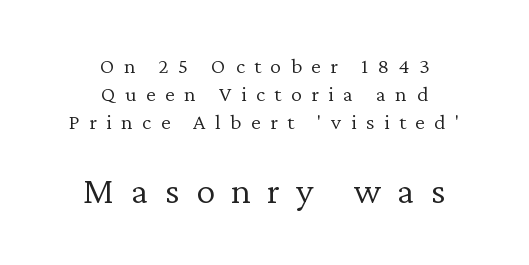
{"serif": "yes", "italic": "no", "bold": "no", "weight": "light", "width": "normal", "stroke_contrast": "low", "x_height": "medium", "monospaced": "no", "underline": "no", "align": "center", "line_spacing": "normal", "line_spacing_ratio": 1.28, "letter_spacing": "wide", "letter_spacing_em": 0.43, "larger_block": "second", "size_ratio": 1.73, "glyph_px": 38}
